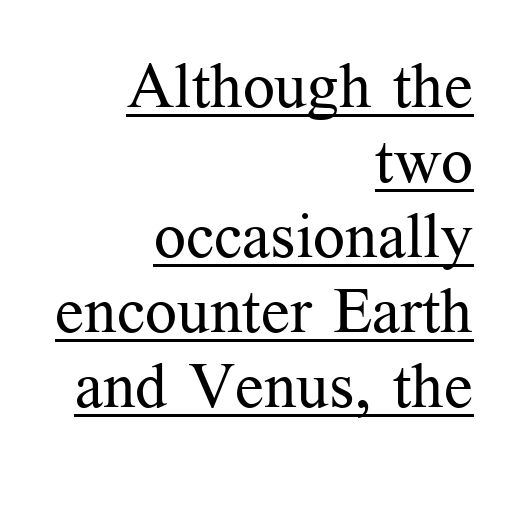
{"serif": "yes", "italic": "no", "bold": "no", "weight": "regular", "width": "normal", "stroke_contrast": "medium", "x_height": "medium", "monospaced": "no", "underline": "yes", "align": "right", "line_spacing_ratio": 1.19, "letter_spacing": "normal", "letter_spacing_em": 0.0, "glyph_px": 63}
